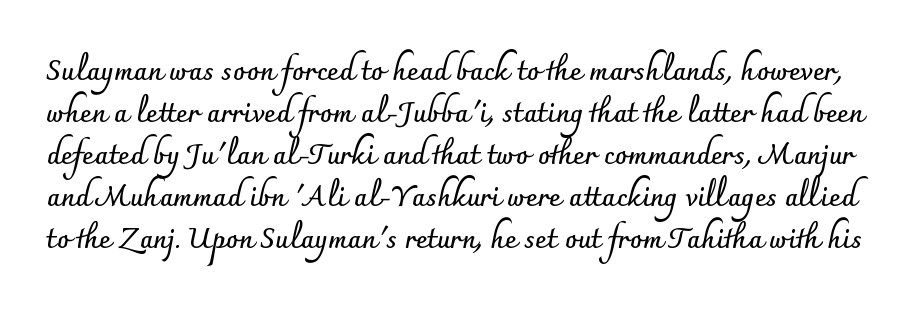
Q: Is the text bold? A: Yes.
Q: Is the text italic (slanted)? A: Yes.
Q: Is the typeface a serif or a sans-serif typeface? A: Sans-serif.
Q: Is the text underlined? A: No.
Q: Is the spacing between letters normal or unusually wide? A: Normal.
Q: Is the spacing between lines tight, normal or loose? A: Normal.
Q: Width (condensed, normal, or wide)? A: Normal.
Q: Stroke contrast? A: Low.
Q: x-height? A: Small.
Q: Monospaced? A: No.
